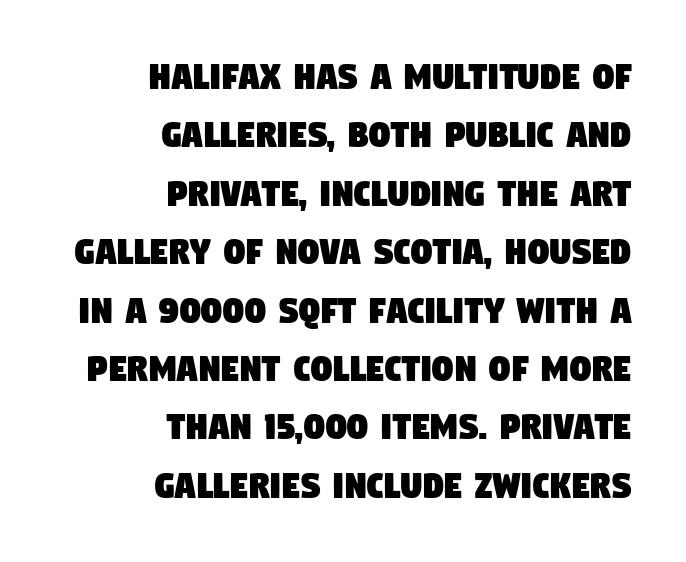
There is no visible air inserted between adjacent glyphs. Character widths vary here, with narrow letters taking less room than wide ones. Plain, unruled lines of type. This rendering employs a face without finishing strokes, i.e., a sans-serif. Teacher's note: observe the even right margin — that is flush-right alignment. The lines sit at an ordinary, default distance from one another.
